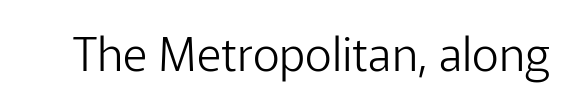
{"serif": "no", "italic": "no", "bold": "no", "weight": "light", "width": "normal", "stroke_contrast": "low", "x_height": "medium", "monospaced": "no", "underline": "no", "letter_spacing": "normal", "letter_spacing_em": 0.0, "glyph_px": 47}
